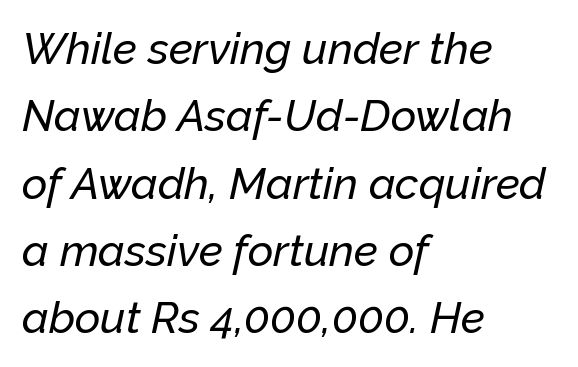
Q: Is the text italic (slanted)? A: Yes, it leans right by about 12 degrees.
Q: Is the text underlined? A: No.
Q: How is the paragraph aligned? A: Left-aligned.
Q: Is the spacing between letters normal or unusually wide? A: Normal.
Q: Is the spacing between lines tight, normal or loose? A: Normal.
Q: Width (condensed, normal, or wide)? A: Normal.
Q: Stroke contrast? A: Low.
Q: x-height? A: Medium.
Q: Monospaced? A: No.
